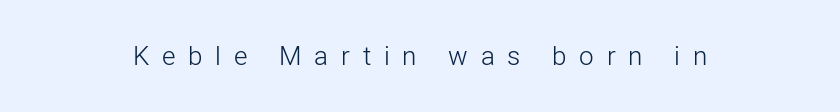
The image shows 26 px text type, upright; set unusually wide letter spacing (+0.49 em), not underlined.
